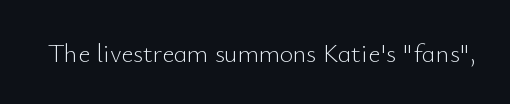
Q: Is the text bold? A: No.
Q: Is the text italic (slanted)? A: No, it is upright.
Q: Is the text underlined? A: No.
Q: Is the spacing between letters normal or unusually wide? A: Normal.
